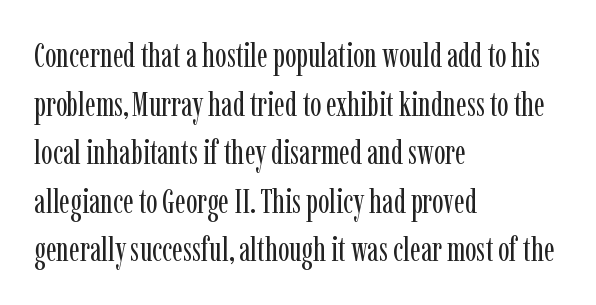
The image shows 34 px regular-weight, condensed serif type, upright; set left-aligned, normal line spacing (1.43x), normal letter spacing, not underlined; low stroke contrast and a medium x-height.
